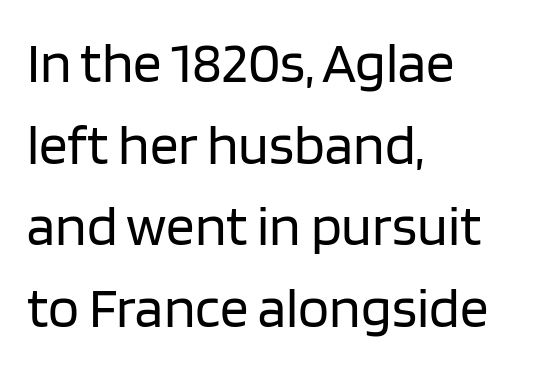
Each stroke keeps to a modest, everyday thickness or less. The text was rendered using a sans face with plain stroke endings. Nobody drew a line under any word here. Interline gaps are of average width in this sample. Notice how the stems are strictly vertical — no italics here.
